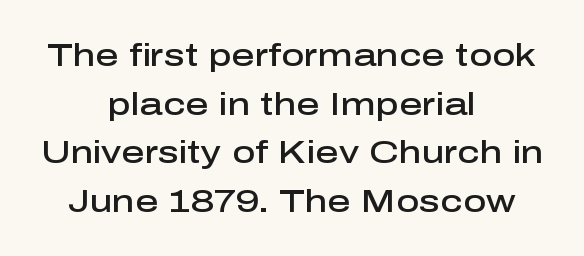
Q: Is the text bold? A: Semi-bold.
Q: Is the text italic (slanted)? A: No, it is upright.
Q: Is the typeface a serif or a sans-serif typeface? A: Sans-serif.
Q: Is the text underlined? A: No.
Q: How is the paragraph aligned? A: Centered.
Q: Is the spacing between letters normal or unusually wide? A: Normal.
Q: Is the spacing between lines tight, normal or loose? A: Normal.
Q: Width (condensed, normal, or wide)? A: Normal.
Q: Stroke contrast? A: Low.
Q: x-height? A: Medium.
Q: Monospaced? A: No.
